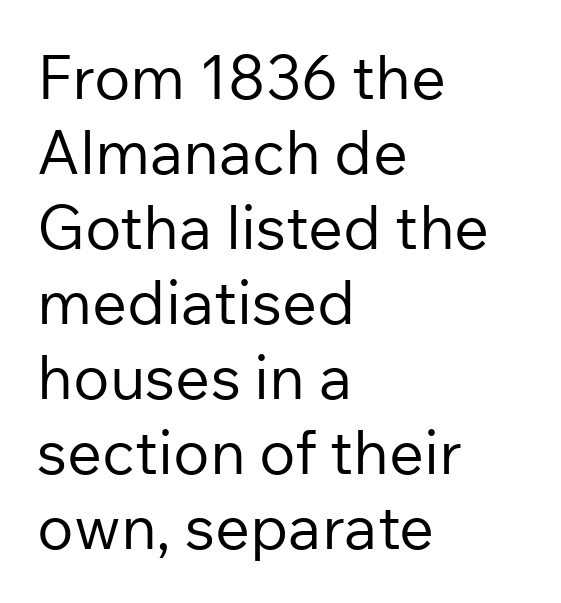
{"serif": "no", "italic": "no", "bold": "no", "weight": "regular", "width": "normal", "stroke_contrast": "low", "x_height": "medium", "monospaced": "no", "underline": "no", "align": "left", "line_spacing_ratio": 1.23, "letter_spacing": "normal", "letter_spacing_em": 0.0, "glyph_px": 61}
